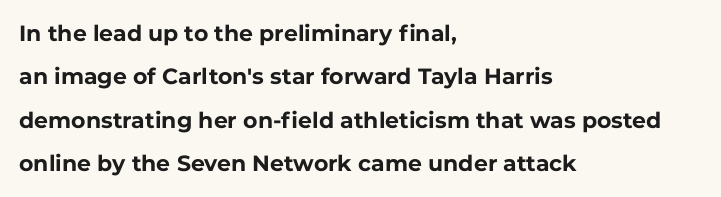
The image shows 22 px bold type, upright; set left-aligned, loose line spacing (1.97x), normal letter spacing, not underlined.
